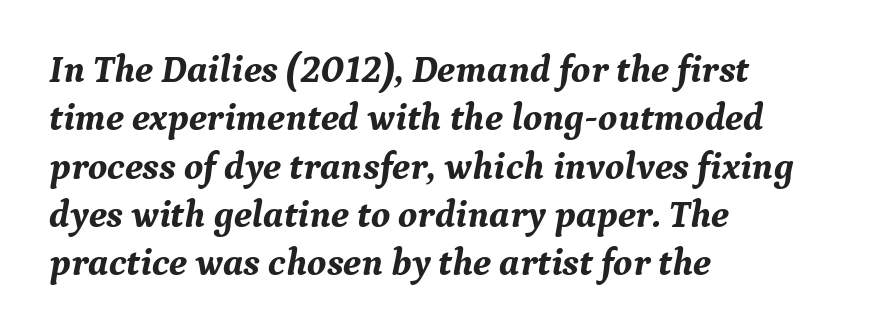
The image shows 38 px bold serif type, italic (leaning right); set left-aligned, normal line spacing (1.27x), normal letter spacing, not underlined; medium stroke contrast and a medium x-height.
